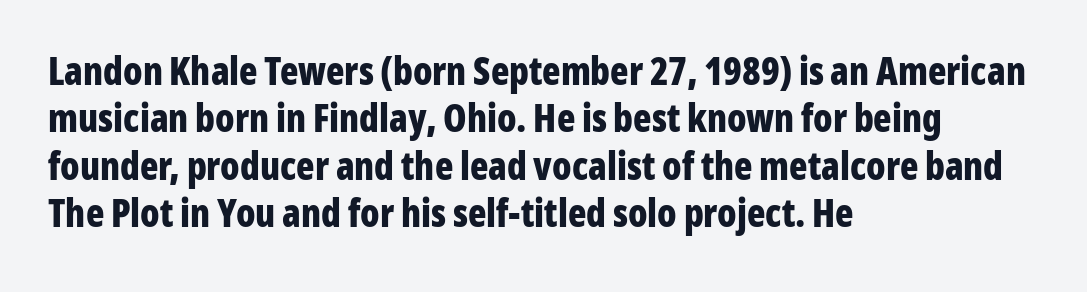
Alignment: flush left. Style check: upright. Do the characters align in a grid? No, the font is proportional. Vertically, the passage feels balanced, rows spaced as you'd expect. The rendering uses a bold face; every stroke is thick and dark. Nothing sits at the stroke ends, so this counts as sans-serif.
